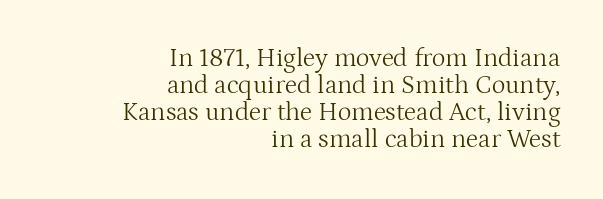
The image shows 26 px text type, upright; set right-aligned, tight line spacing (1.04x), normal letter spacing, not underlined.
